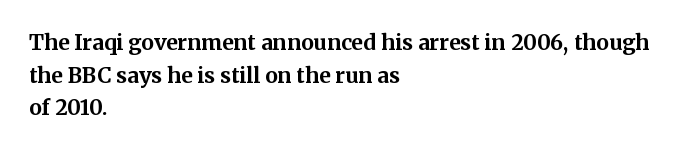
The image shows 21 px bold type, upright; set left-aligned, normal line spacing (1.55x), normal letter spacing, not underlined.
